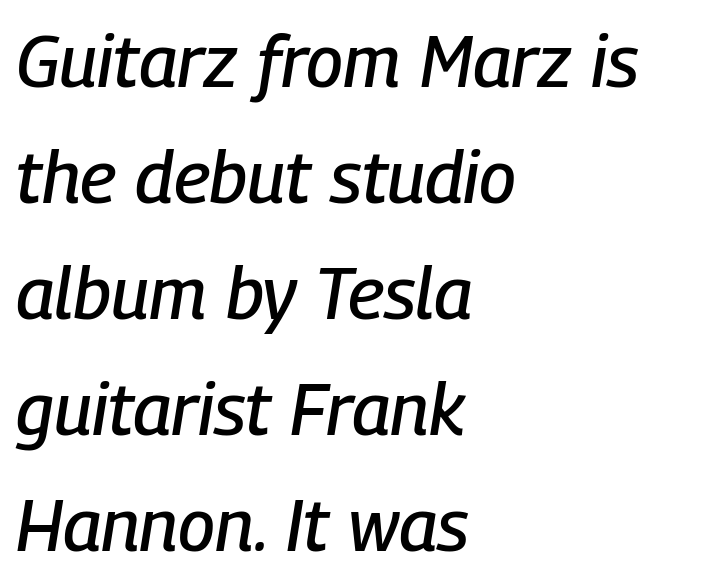
Horizontal alignment here is leftward, the default for most running prose. Each letter keeps its own natural width here, so spacing adapts to shape. A typesetter would mark this as italic. This sample keeps an unexceptional amount of space between lines.
